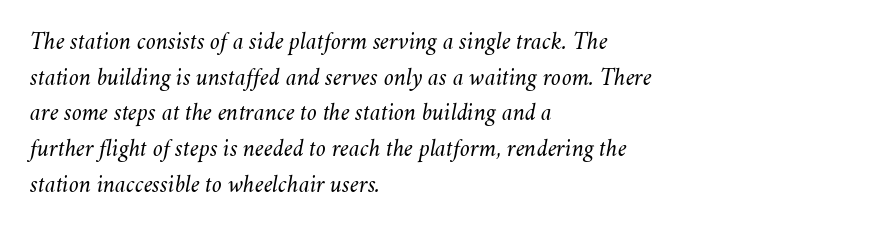
The image shows 25 px text type, italic (leaning right); set left-aligned, normal line spacing (1.43x), normal letter spacing, not underlined.
